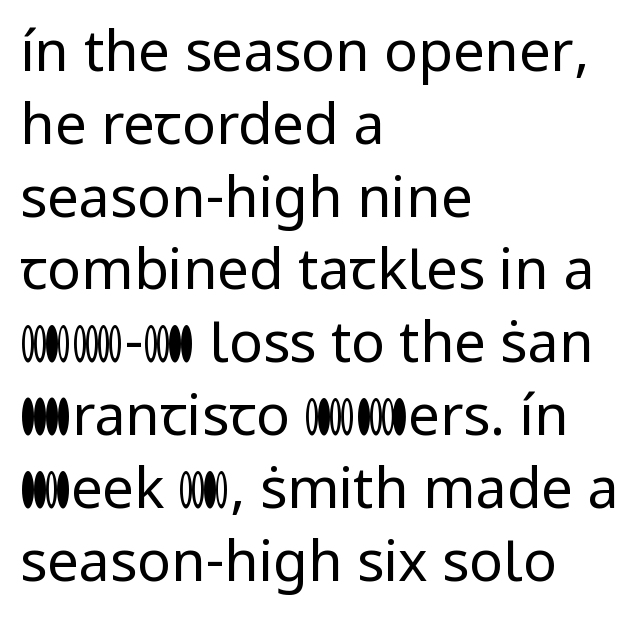
The image shows 56 px regular-weight sans-serif type, upright; set left-aligned, normal line spacing (1.3x), normal letter spacing, not underlined; low stroke contrast and a medium x-height.
